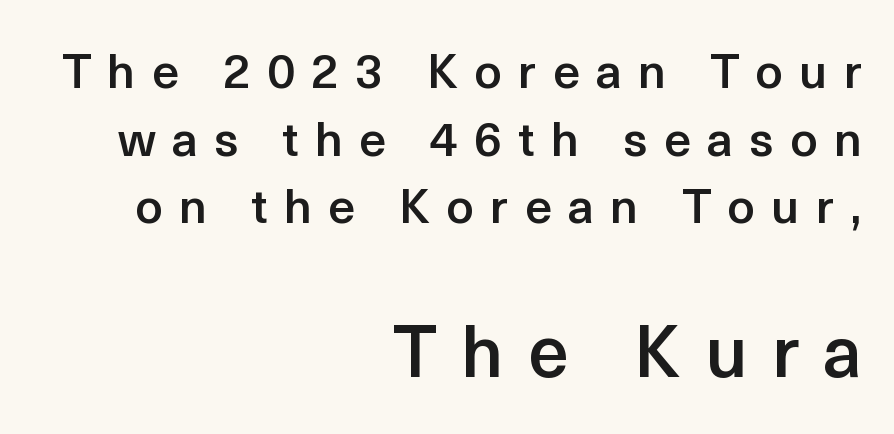
Q: Is the text bold? A: Semi-bold.
Q: Is the text italic (slanted)? A: No, it is upright.
Q: Is the typeface a serif or a sans-serif typeface? A: Sans-serif.
Q: Is the text underlined? A: No.
Q: How is the paragraph aligned? A: Right-aligned.
Q: Is the spacing between letters normal or unusually wide? A: Unusually wide.
Q: Is the spacing between lines tight, normal or loose? A: Normal.
Q: Which block of text is set in a larger size, the first (top) or the second (bottom)? A: The second (bottom) one.
Q: Width (condensed, normal, or wide)? A: Normal.
Q: x-height? A: Medium.
Q: Monospaced? A: No.
